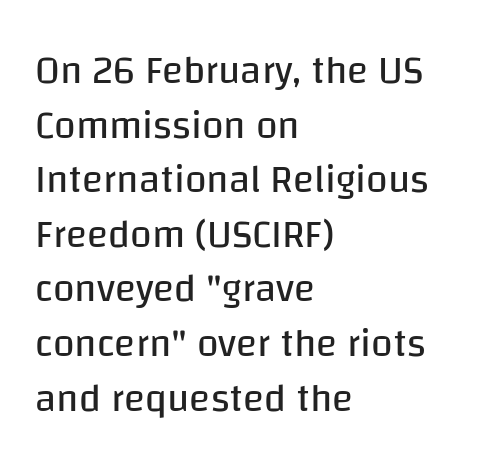
Q: Is the text bold? A: No.
Q: Is the text italic (slanted)? A: No, it is upright.
Q: Is the typeface a serif or a sans-serif typeface? A: Sans-serif.
Q: Is the text underlined? A: No.
Q: How is the paragraph aligned? A: Left-aligned.
Q: Is the spacing between letters normal or unusually wide? A: Normal.
Q: Is the spacing between lines tight, normal or loose? A: Normal.
Q: Width (condensed, normal, or wide)? A: Normal.
Q: Stroke contrast? A: Low.
Q: x-height? A: Large.
Q: Monospaced? A: No.
